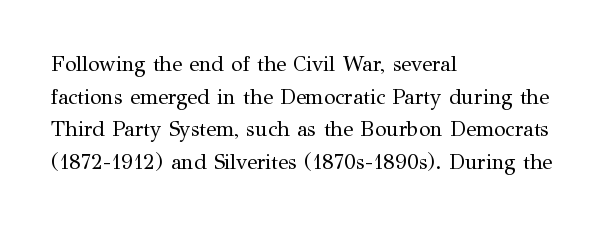
The image shows 21 px text type, upright; set left-aligned, normal line spacing (1.55x), normal letter spacing, not underlined.
